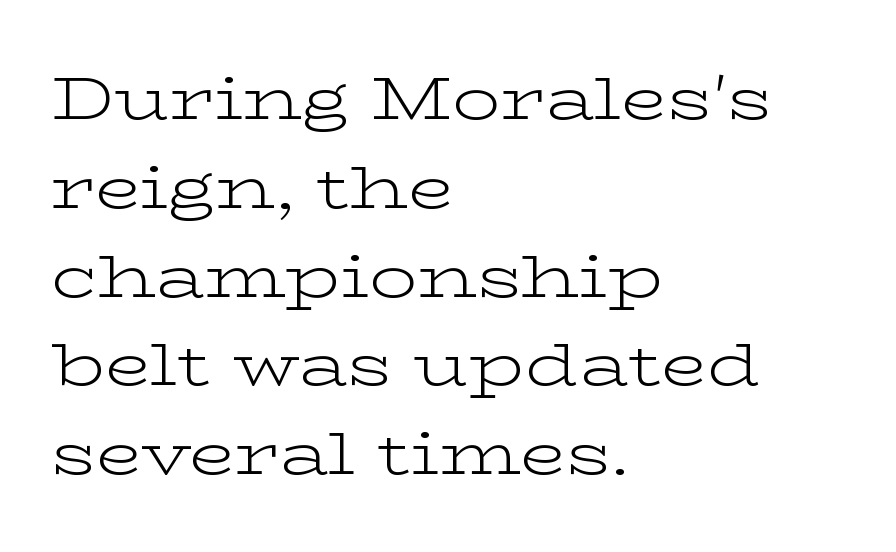
{"serif": "yes", "italic": "no", "bold": "no", "weight": "light", "width": "wide", "stroke_contrast": "low", "x_height": "medium", "monospaced": "no", "underline": "no", "align": "left", "line_spacing": "normal", "line_spacing_ratio": 1.48, "letter_spacing": "normal", "letter_spacing_em": 0.0, "glyph_px": 60}
